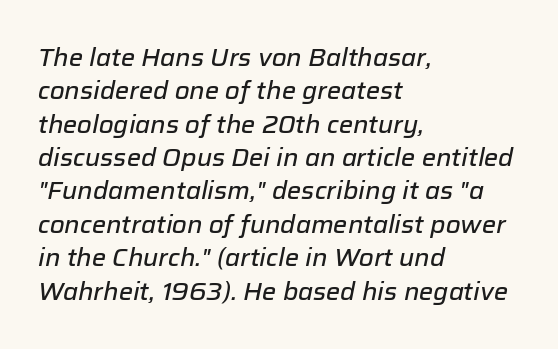
Q: Is the text italic (slanted)? A: Yes, it leans right by about 12 degrees.
Q: Is the text underlined? A: No.
Q: How is the paragraph aligned? A: Left-aligned.
Q: Is the spacing between letters normal or unusually wide? A: Normal.
Q: Is the spacing between lines tight, normal or loose? A: Normal.
